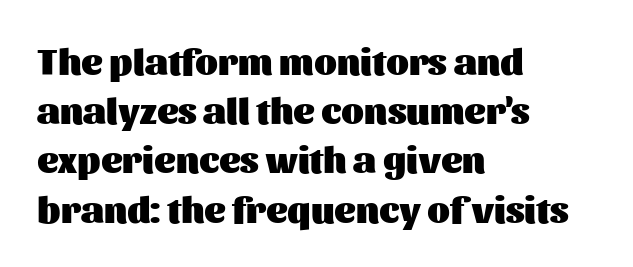
The rendering anchors every line to the left-hand side. A typesetter would call this proportional, since set widths differ per character. Vertically, the passage feels balanced, rows spaced as you'd expect. Descenders are the only things crossing below the line. This is the regular roman posture of the typeface. You'd pick this weight for a headline — it's a proper bold.
